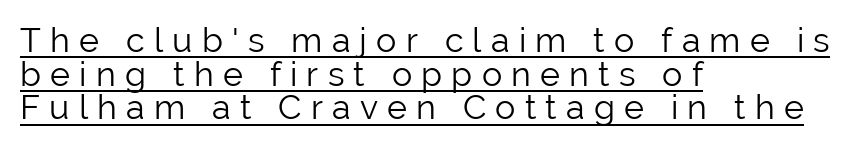
The axis of the letterforms is exactly vertical. Note the varied advance widths — an 'i' is clearly narrower than an 'm'. Inter-character spacing is expanded well beyond the font's built-in metrics. The strokes carry an ordinary text weight at most. The rendered words wear a rule along their underside. Notice how descenders almost collide with the ascenders below — that's tight leading.
